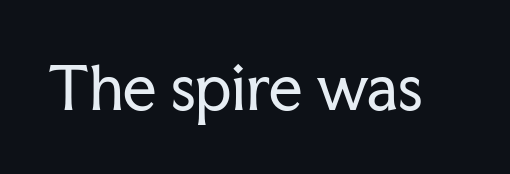
The image shows 59 px regular-weight serif type, upright; set normal letter spacing, not underlined; low stroke contrast and a medium x-height.
